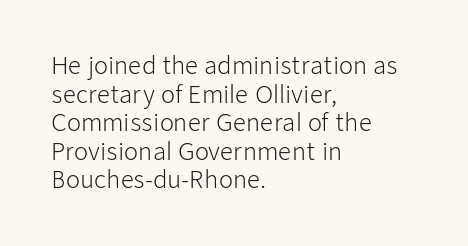
Beneath every word, the page is bare. On a weight scale, this lands at 450 or below. Look at the tracking — it's just the regular setting, nothing added. The typesetter chose a ragged-right arrangement here. Upright lettering throughout.
